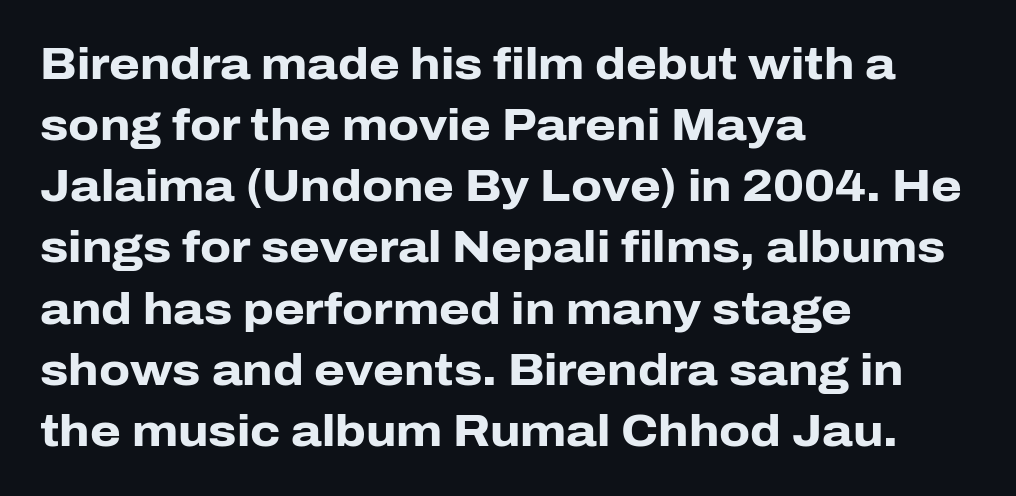
The image shows 44 px heavy sans-serif type, upright; set left-aligned, normal line spacing (1.39x), normal letter spacing, not underlined; low stroke contrast and a medium x-height.
